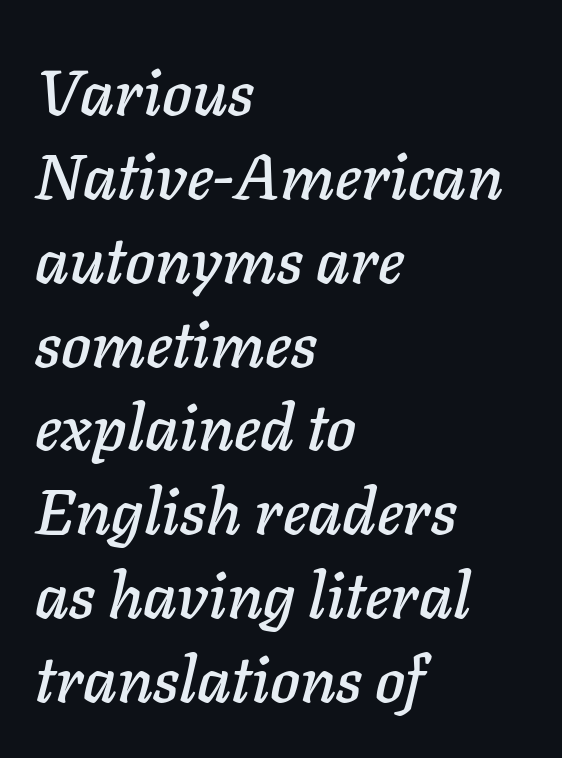
The image shows 64 px text type, italic (leaning right); set left-aligned, normal line spacing (1.31x), normal letter spacing, not underlined; low stroke contrast and a medium x-height.
